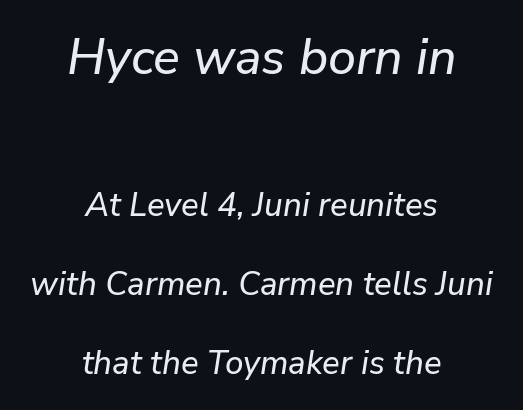
Q: Is the text italic (slanted)? A: Yes, it leans right by about 9 degrees.
Q: Is the text underlined? A: No.
Q: How is the paragraph aligned? A: Centered.
Q: Is the spacing between letters normal or unusually wide? A: Normal.
Q: Is the spacing between lines tight, normal or loose? A: Loose.
Q: Which block of text is set in a larger size, the first (top) or the second (bottom)? A: The first (top) one.
Q: Width (condensed, normal, or wide)? A: Normal.
Q: Stroke contrast? A: Low.
Q: x-height? A: Medium.
Q: Monospaced? A: No.
